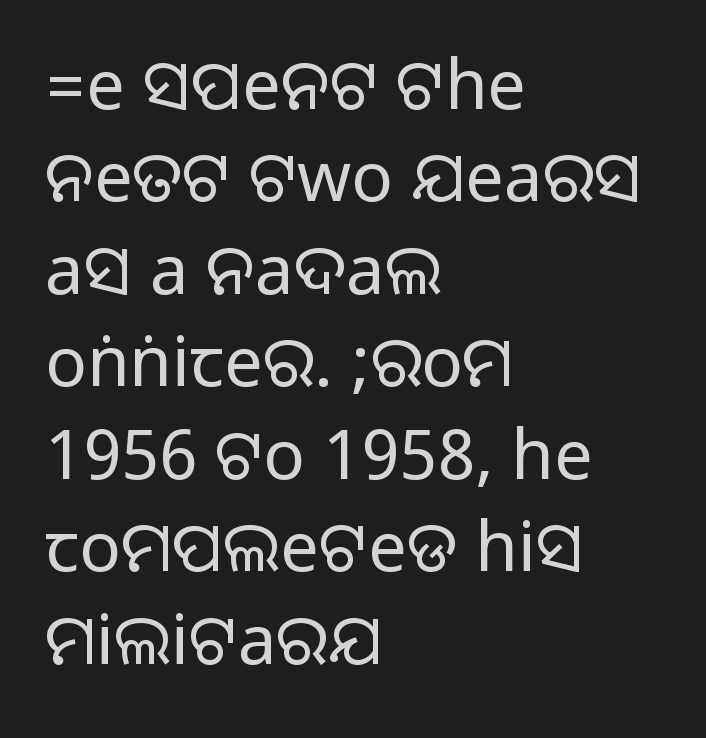
Q: Is the text italic (slanted)? A: No, it is upright.
Q: Is the typeface a serif or a sans-serif typeface? A: Sans-serif.
Q: Is the text underlined? A: No.
Q: How is the paragraph aligned? A: Left-aligned.
Q: Is the spacing between letters normal or unusually wide? A: Normal.
Q: Is the spacing between lines tight, normal or loose? A: Normal.
Q: Width (condensed, normal, or wide)? A: Normal.
Q: Stroke contrast? A: Medium.
Q: Monospaced? A: No.
